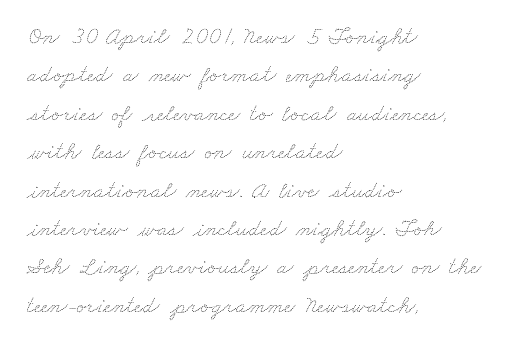
Q: Is the text bold? A: No.
Q: Is the text underlined? A: No.
Q: How is the paragraph aligned? A: Left-aligned.
Q: Is the spacing between letters normal or unusually wide? A: Normal.
Q: Is the spacing between lines tight, normal or loose? A: Normal.
